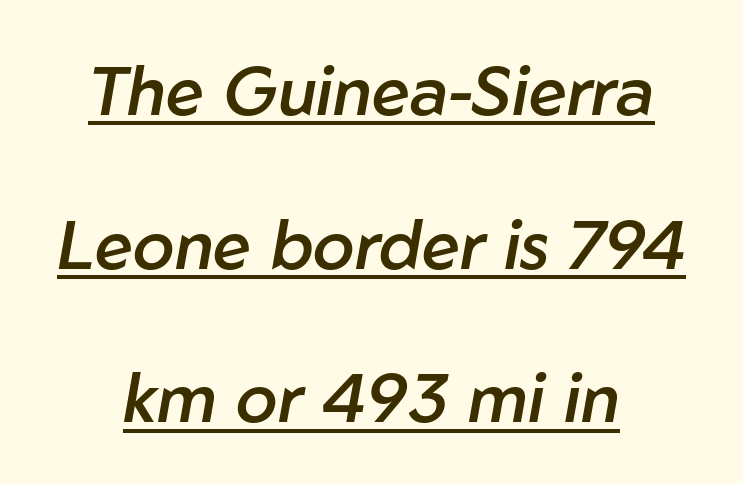
Q: Is the text bold? A: Semi-bold.
Q: Is the text italic (slanted)? A: Yes, it leans right by about 10 degrees.
Q: Is the text underlined? A: Yes.
Q: How is the paragraph aligned? A: Centered.
Q: Is the spacing between letters normal or unusually wide? A: Normal.
Q: Is the spacing between lines tight, normal or loose? A: Loose.
Q: Width (condensed, normal, or wide)? A: Normal.
Q: Stroke contrast? A: Low.
Q: x-height? A: Medium.
Q: Monospaced? A: No.
